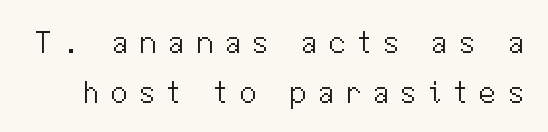
The image shows 31 px light sans-serif type, upright; set normal line spacing (1.6x), unusually wide letter spacing (+0.38 em), not underlined; medium stroke contrast and a medium x-height.
